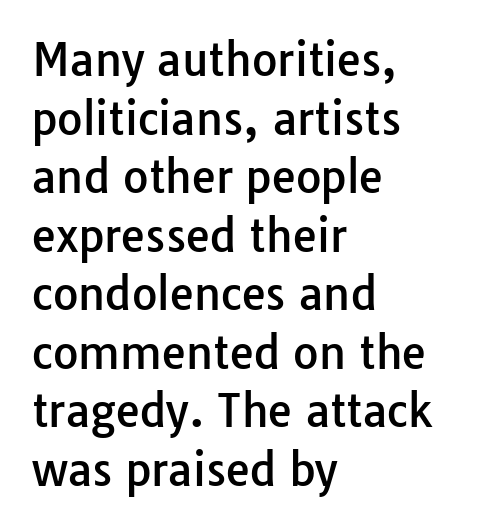
{"serif": "no", "italic": "no", "width": "normal", "stroke_contrast": "low", "x_height": "medium", "monospaced": "no", "underline": "no", "align": "left", "line_spacing": "normal", "line_spacing_ratio": 1.33, "letter_spacing": "normal", "letter_spacing_em": 0.0, "glyph_px": 44}
